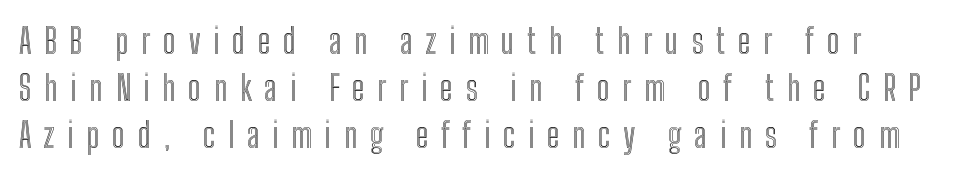
Q: Is the text italic (slanted)? A: No, it is upright.
Q: Is the text underlined? A: No.
Q: Is the spacing between letters normal or unusually wide? A: Unusually wide.
Q: Is the spacing between lines tight, normal or loose? A: Normal.
Q: Width (condensed, normal, or wide)? A: Condensed.
Q: x-height? A: Medium.
Q: Monospaced? A: No.
